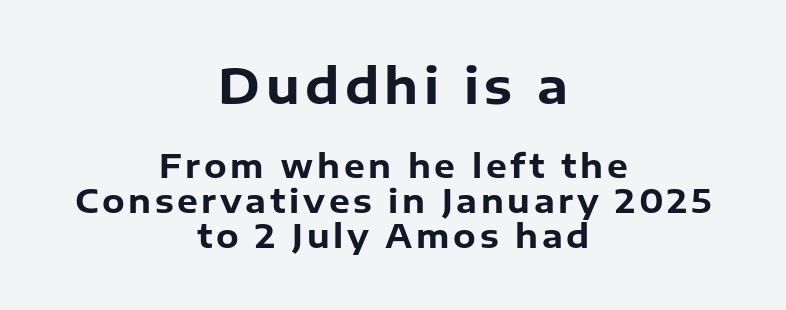
The image shows 49 px bold sans-serif type, upright; set centered, tight line spacing (1.06x), not underlined; the first (top) block is 1.48x larger; low stroke contrast and a medium x-height.
